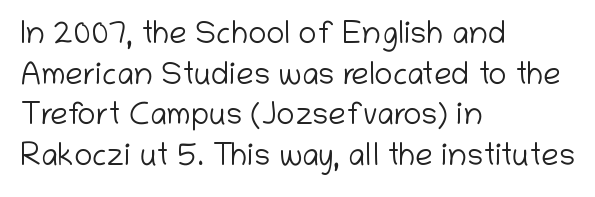
The image shows 31 px light sans-serif type, upright; set left-aligned, normal line spacing (1.31x), normal letter spacing, not underlined; low stroke contrast and a medium x-height.
